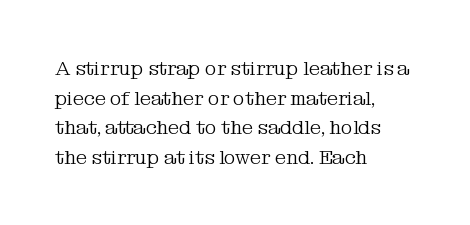
{"italic": "no", "bold": "no", "underline": "no", "align": "left", "line_spacing": "normal", "line_spacing_ratio": 1.48, "letter_spacing": "normal", "letter_spacing_em": 0.0, "glyph_px": 20}
